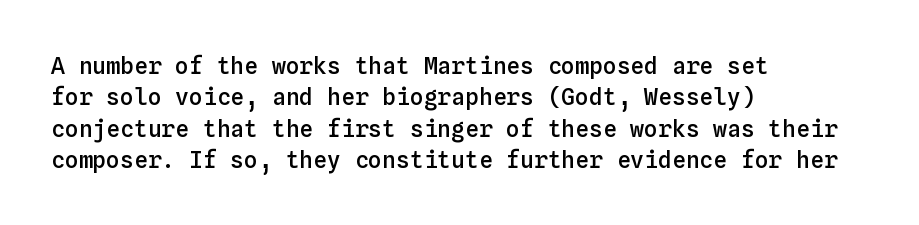
Q: Is the text bold? A: Semi-bold.
Q: Is the text italic (slanted)? A: No, it is upright.
Q: Is the text underlined? A: No.
Q: How is the paragraph aligned? A: Left-aligned.
Q: Is the spacing between letters normal or unusually wide? A: Normal.
Q: Is the spacing between lines tight, normal or loose? A: Normal.
